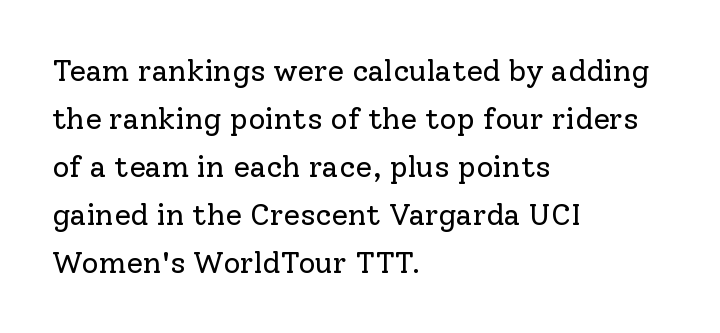
Q: Is the text bold? A: No.
Q: Is the text italic (slanted)? A: No, it is upright.
Q: Is the typeface a serif or a sans-serif typeface? A: Serif.
Q: Is the text underlined? A: No.
Q: How is the paragraph aligned? A: Left-aligned.
Q: Is the spacing between letters normal or unusually wide? A: Normal.
Q: Is the spacing between lines tight, normal or loose? A: Normal.
Q: Width (condensed, normal, or wide)? A: Normal.
Q: Stroke contrast? A: Low.
Q: x-height? A: Medium.
Q: Monospaced? A: No.
